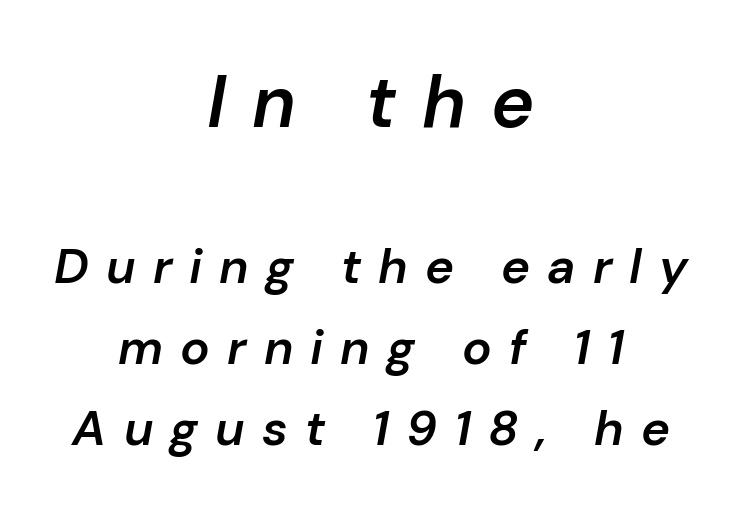
Q: Is the text bold? A: Semi-bold.
Q: Is the text italic (slanted)? A: Yes, it leans right by about 10 degrees.
Q: Is the text underlined? A: No.
Q: How is the paragraph aligned? A: Centered.
Q: Is the spacing between letters normal or unusually wide? A: Unusually wide.
Q: Is the spacing between lines tight, normal or loose? A: Normal.
Q: Which block of text is set in a larger size, the first (top) or the second (bottom)? A: The first (top) one.
Q: Width (condensed, normal, or wide)? A: Normal.
Q: Stroke contrast? A: Low.
Q: x-height? A: Medium.
Q: Monospaced? A: No.
